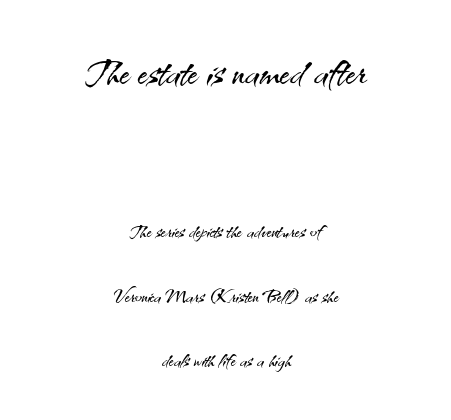
Q: Is the text bold? A: No.
Q: Is the text italic (slanted)? A: Yes.
Q: Is the typeface a serif or a sans-serif typeface? A: Sans-serif.
Q: Is the text underlined? A: No.
Q: How is the paragraph aligned? A: Centered.
Q: Is the spacing between letters normal or unusually wide? A: Normal.
Q: Is the spacing between lines tight, normal or loose? A: Loose.
Q: Which block of text is set in a larger size, the first (top) or the second (bottom)? A: The first (top) one.
Q: Width (condensed, normal, or wide)? A: Normal.
Q: Stroke contrast? A: Medium.
Q: x-height? A: Small.
Q: Monospaced? A: No.
